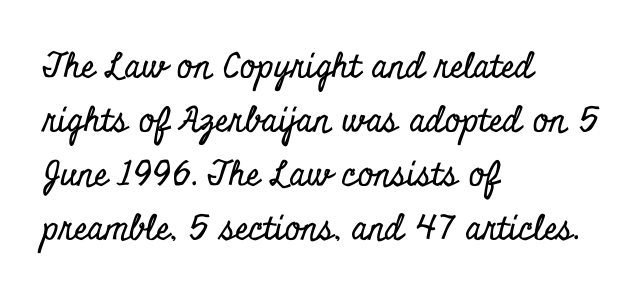
Q: Is the text italic (slanted)? A: Yes.
Q: Is the typeface a serif or a sans-serif typeface? A: Serif.
Q: Is the text underlined? A: No.
Q: How is the paragraph aligned? A: Left-aligned.
Q: Is the spacing between letters normal or unusually wide? A: Normal.
Q: Is the spacing between lines tight, normal or loose? A: Normal.
Q: Width (condensed, normal, or wide)? A: Condensed.
Q: Stroke contrast? A: Low.
Q: x-height? A: Small.
Q: Monospaced? A: No.
